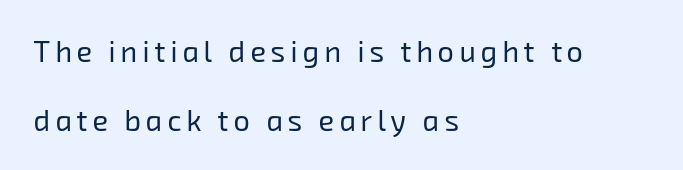
{"serif": "no", "bold": "no", "weight": "regular", "width": "normal", "stroke_contrast": "low", "x_height": "medium", "monospaced": "no", "underline": "no", "align": "left", "line_spacing": "loose", "line_spacing_ratio": 2.37, "glyph_px": 29}
